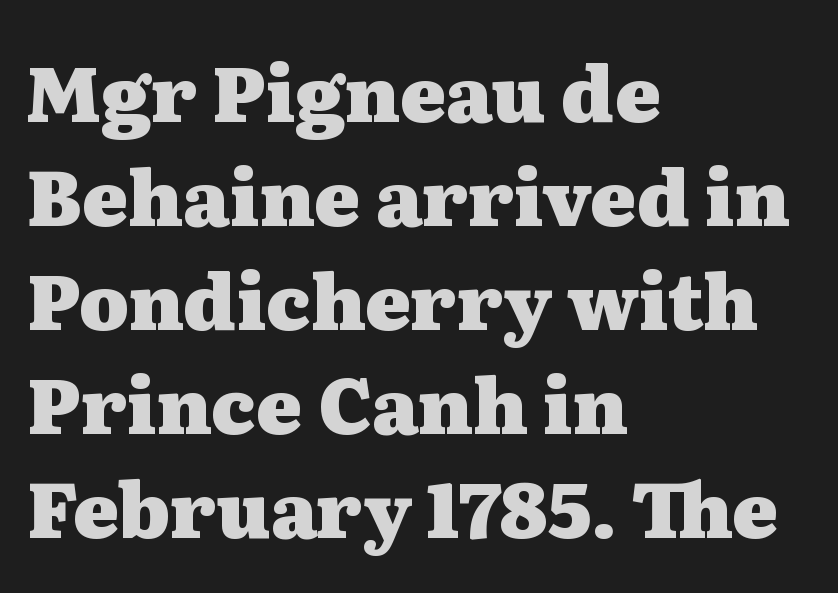
Is this a fixed-width face? No — the glyphs have proportional, varying widths. The characters display serif detailing at their extremities. A student would call this left alignment; a typographer would say flush left, rag right. Look at the tracking — it's just the regular setting, nothing added. The font is running at its bold setting.
